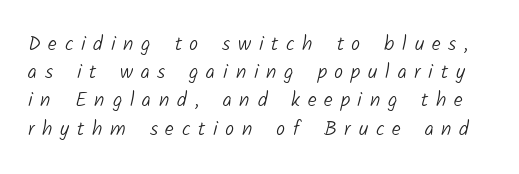
The image shows 20 px text type; set normal line spacing (1.41x), unusually wide letter spacing (+0.39 em), not underlined.
